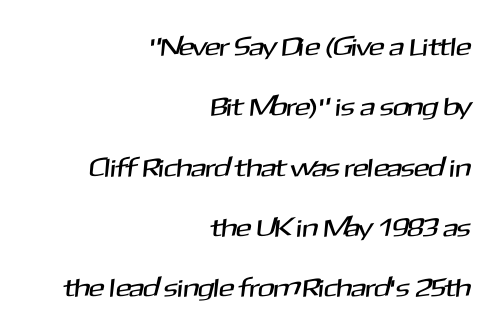
{"underline": "no", "align": "right", "line_spacing": "loose", "line_spacing_ratio": 2.32, "letter_spacing": "normal", "letter_spacing_em": 0.0, "glyph_px": 26}
